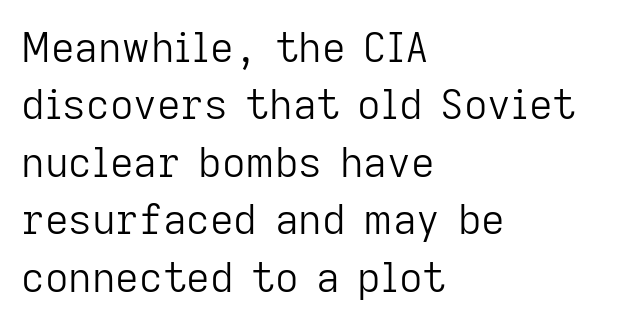
The image shows 41 px light sans-serif type, upright; set left-aligned, normal line spacing (1.4x), normal letter spacing, not underlined; low stroke contrast and a medium x-height.
